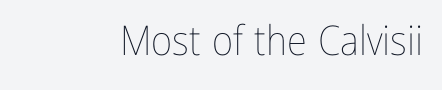
{"italic": "no", "bold": "no", "weight": "thin", "width": "condensed", "stroke_contrast": "low", "x_height": "medium", "monospaced": "no", "underline": "no", "letter_spacing": "normal", "letter_spacing_em": 0.0, "glyph_px": 41}
